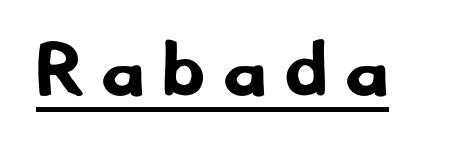
Q: Is the text bold? A: Yes.
Q: Is the typeface a serif or a sans-serif typeface? A: Sans-serif.
Q: Is the text underlined? A: Yes.
Q: Is the spacing between letters normal or unusually wide? A: Unusually wide.
Q: Width (condensed, normal, or wide)? A: Normal.
Q: Stroke contrast? A: Low.
Q: x-height? A: Small.
Q: Monospaced? A: No.
